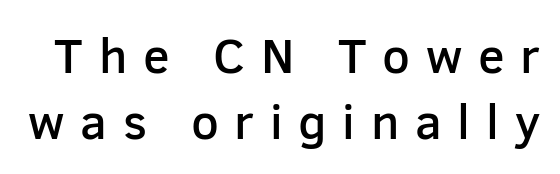
{"serif": "no", "italic": "no", "bold": "semi", "weight": "semibold", "width": "normal", "stroke_contrast": "low", "x_height": "medium", "monospaced": "no", "underline": "no", "line_spacing": "normal", "line_spacing_ratio": 1.35, "letter_spacing": "wide", "letter_spacing_em": 0.32, "glyph_px": 49}
